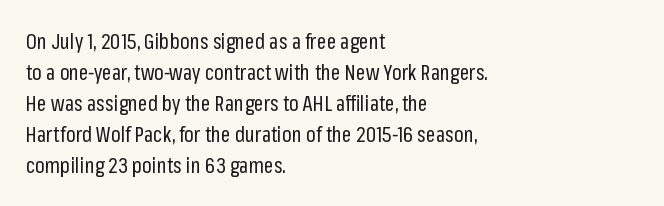
No chunkiness to these letters — they're not bold. The area under the type is left untouched. This rendering uses left alignment, leaving the right contour irregular. The font's upright variant was chosen for this text. Compared with typical body copy, the letter spacing here is the same.
